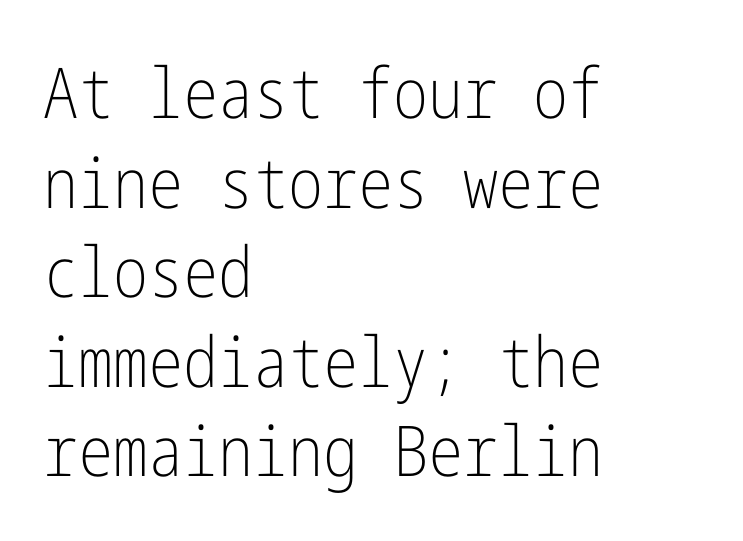
The image shows 70 px light, condensed sans-serif type, upright; set left-aligned, normal line spacing (1.28x), normal letter spacing, not underlined; low stroke contrast and a medium x-height.
